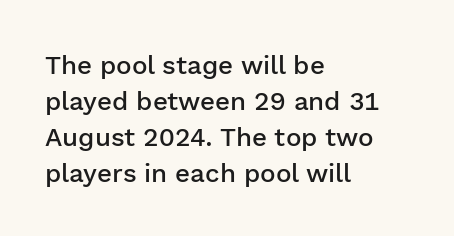
The image shows 26 px text type, upright; set left-aligned, normal line spacing (1.38x), normal letter spacing, not underlined.
